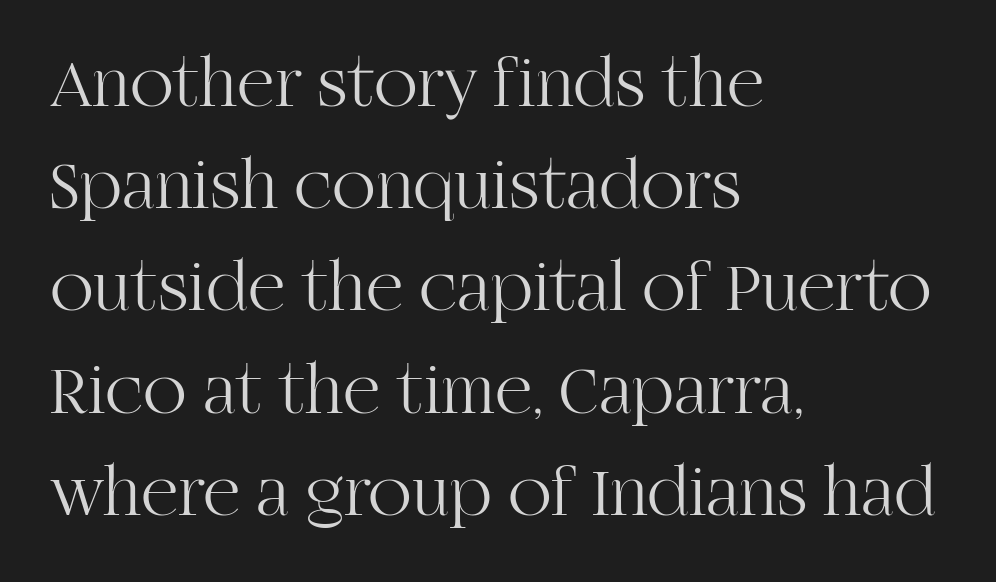
The image shows 72 px light serif type, upright; set left-aligned, normal line spacing (1.42x), normal letter spacing, not underlined; high stroke contrast and a large x-height.
